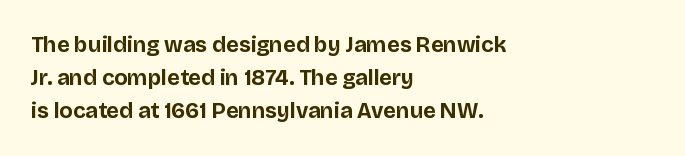
Q: Is the text bold? A: Yes.
Q: Is the text italic (slanted)? A: No, it is upright.
Q: Is the text underlined? A: No.
Q: How is the paragraph aligned? A: Left-aligned.
Q: Is the spacing between letters normal or unusually wide? A: Normal.
Q: Is the spacing between lines tight, normal or loose? A: Normal.
